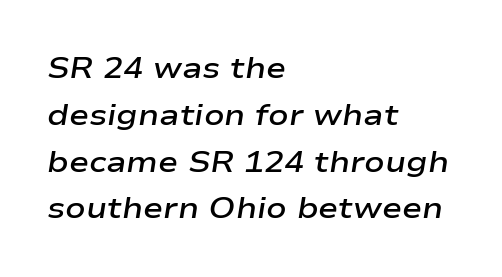
When letters slant like this, we call the style italic. The string is rendered with underlining switched off. How are the letters spaced? Ordinarily, with no added tracking. You could not count columns in this text — the font is proportionally spaced. Line starts are locked; line ends wander. Reading down the column, the eye jumps a familiar distance to each next line.
